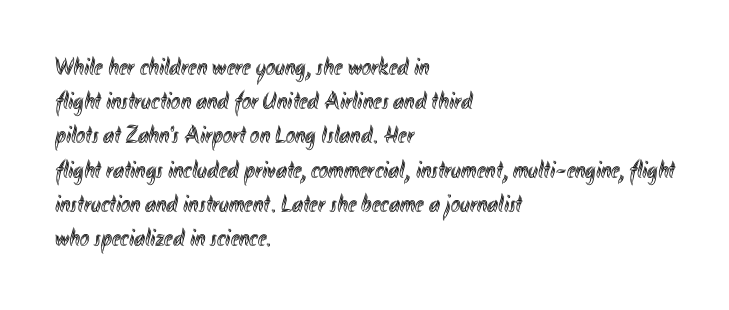
Q: Is the text italic (slanted)? A: Yes.
Q: Is the text underlined? A: No.
Q: How is the paragraph aligned? A: Left-aligned.
Q: Is the spacing between letters normal or unusually wide? A: Normal.
Q: Is the spacing between lines tight, normal or loose? A: Normal.
